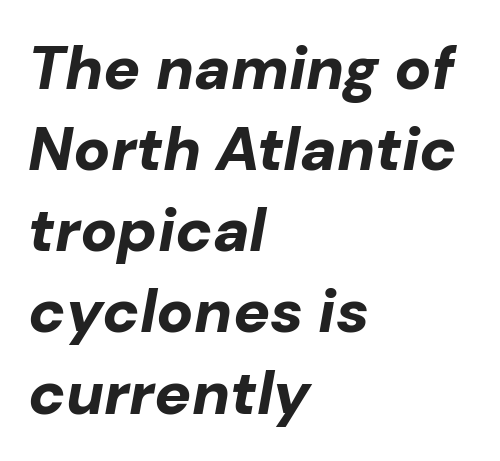
The image shows 61 px bold type, italic (leaning right); set left-aligned, normal line spacing (1.33x), normal letter spacing, not underlined; low stroke contrast and a medium x-height.
